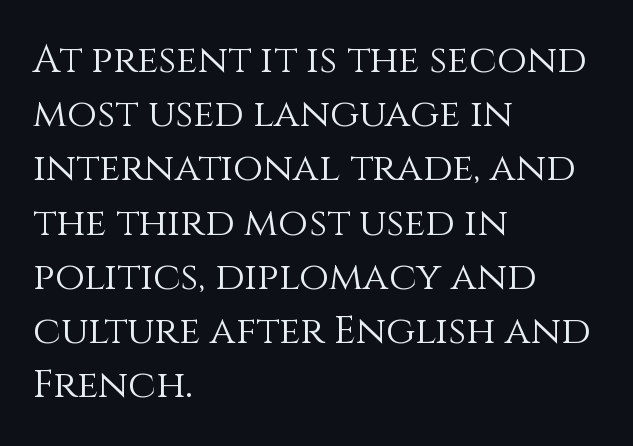
{"italic": "no", "bold": "no", "weight": "light", "width": "normal", "stroke_contrast": "medium", "x_height": "large", "monospaced": "no", "underline": "no", "align": "left", "line_spacing": "normal", "line_spacing_ratio": 1.39, "letter_spacing": "normal", "letter_spacing_em": 0.0, "glyph_px": 39}
